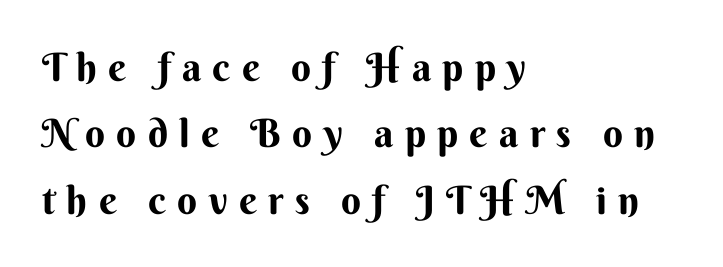
The image shows 39 px sans-serif type, upright; set left-aligned, normal line spacing (1.7x), unusually wide letter spacing (+0.29 em), not underlined; medium stroke contrast and a small x-height.
